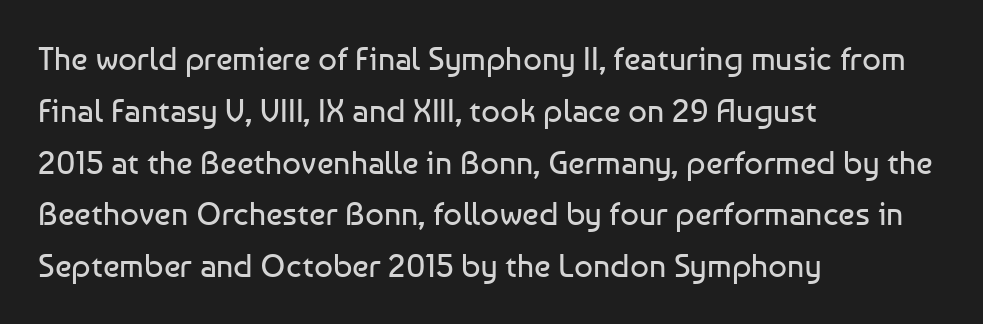
The image shows 33 px regular-weight sans-serif type, upright; set left-aligned, normal line spacing (1.57x), normal letter spacing, not underlined; low stroke contrast and a medium x-height.
